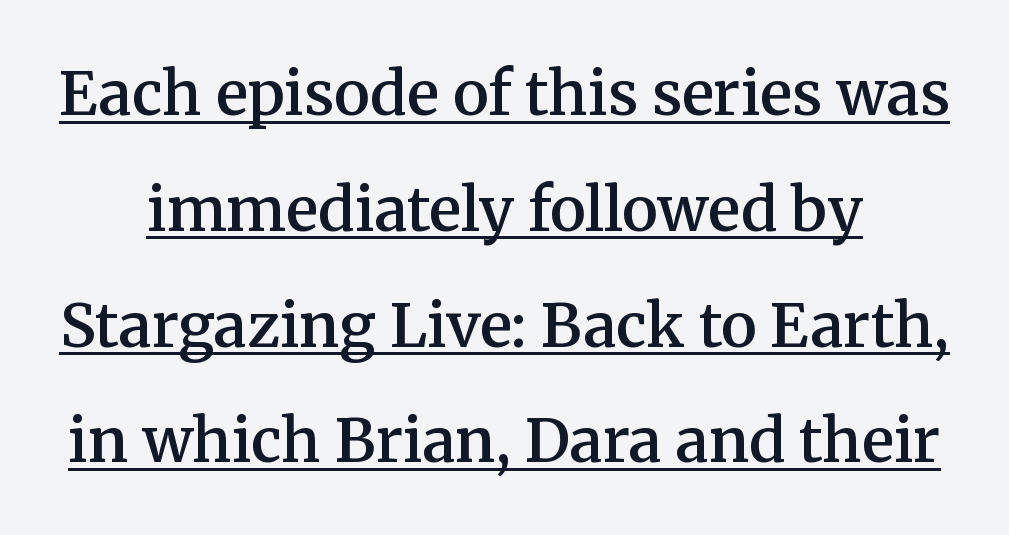
Q: Is the text bold? A: Semi-bold.
Q: Is the text italic (slanted)? A: No, it is upright.
Q: Is the typeface a serif or a sans-serif typeface? A: Serif.
Q: Is the text underlined? A: Yes.
Q: How is the paragraph aligned? A: Centered.
Q: Is the spacing between letters normal or unusually wide? A: Normal.
Q: Is the spacing between lines tight, normal or loose? A: Loose.
Q: Width (condensed, normal, or wide)? A: Normal.
Q: Stroke contrast? A: Medium.
Q: x-height? A: Medium.
Q: Monospaced? A: No.
